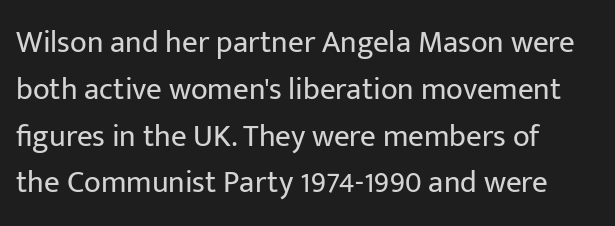
{"serif": "no", "italic": "no", "bold": "no", "weight": "regular", "width": "normal", "stroke_contrast": "low", "x_height": "medium", "monospaced": "no", "underline": "no", "align": "left", "line_spacing": "normal", "line_spacing_ratio": 1.51, "letter_spacing": "normal", "letter_spacing_em": 0.0, "glyph_px": 31}
